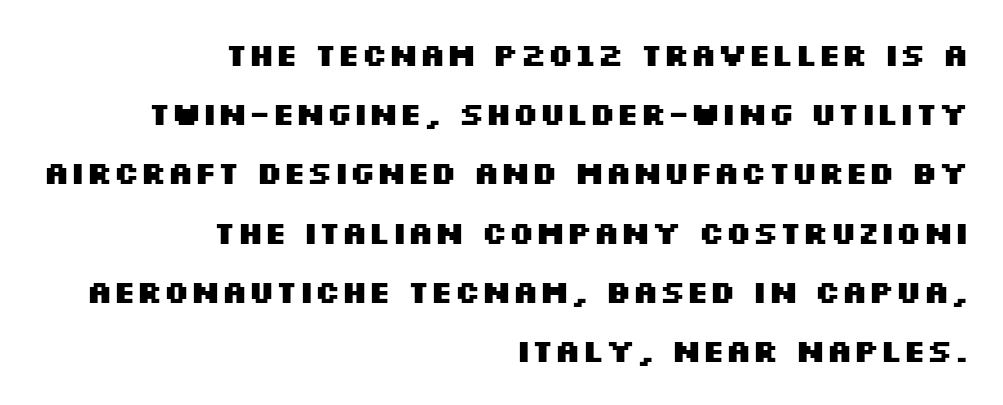
Here the designer chose a conventional face with non-uniform glyph widths. Descender tails drop into unmarked territory. Summary of vertical rhythm: relaxed, with wide interline spacing. The letters sit at their default tracking, neither squeezed nor spread. This is heavy type, rendered in bold.
